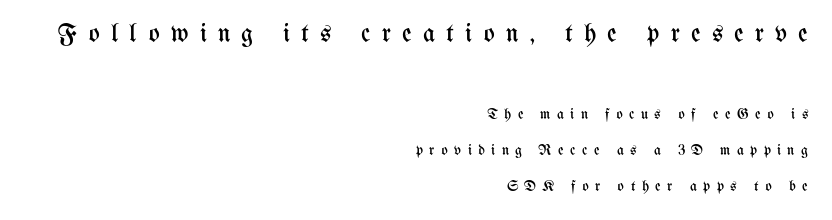
{"italic": "no", "bold": "no", "underline": "no", "align": "right", "line_spacing": "loose", "line_spacing_ratio": 2.42, "letter_spacing": "wide", "letter_spacing_em": 0.43, "larger_block": "first", "size_ratio": 1.73, "glyph_px": 26}
